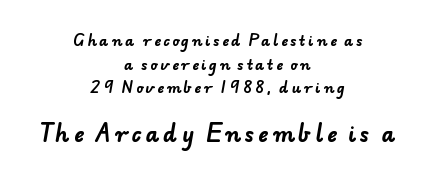
Q: Is the text bold? A: Yes.
Q: Is the text underlined? A: No.
Q: How is the paragraph aligned? A: Centered.
Q: Is the spacing between lines tight, normal or loose? A: Normal.
Q: Which block of text is set in a larger size, the first (top) or the second (bottom)? A: The second (bottom) one.
